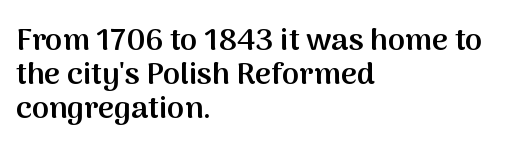
The image shows 31 px semibold sans-serif type, upright; set left-aligned, tight line spacing (1.1x), normal letter spacing, not underlined; medium stroke contrast and a medium x-height.
